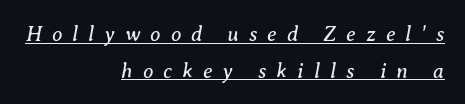
{"italic": "yes", "lean": "right", "slant_degrees": 8, "bold": "no", "underline": "yes", "align": "right", "line_spacing_ratio": 1.74, "letter_spacing": "wide", "letter_spacing_em": 0.48, "glyph_px": 21}
